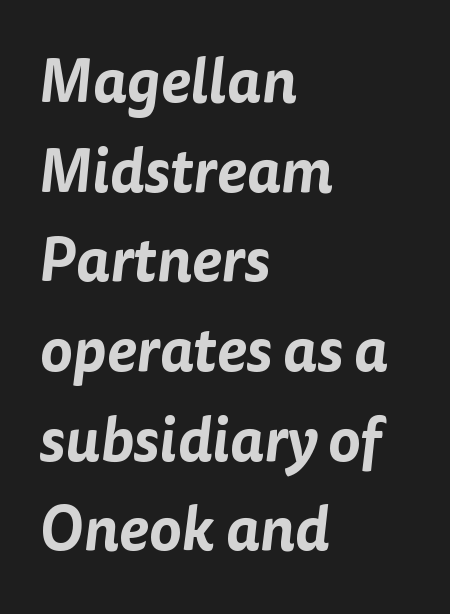
The image shows 61 px sans-serif type; set left-aligned, normal line spacing (1.47x), normal letter spacing, not underlined; low stroke contrast and a medium x-height.
